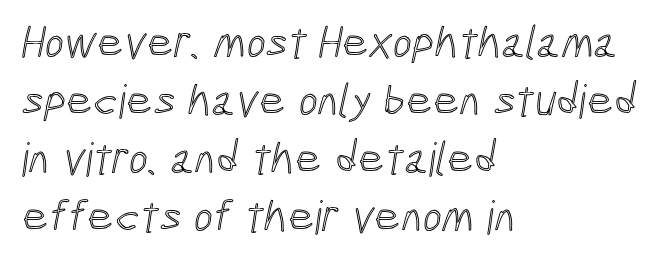
The image shows 46 px condensed type; set left-aligned, normal line spacing (1.26x), normal letter spacing, not underlined; a medium x-height.
